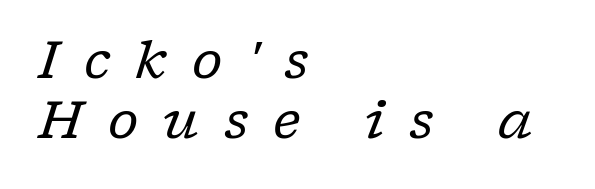
Line starts are locked; line ends wander. Rule under the text: the space is simply empty. The letters look calm and open, with moderate or lighter stems. The passage shown stacks its lines with hardly any gap. Check where the strokes stop: tiny serifs finish them off. Words appear elongated and porous because spacing is wide.
